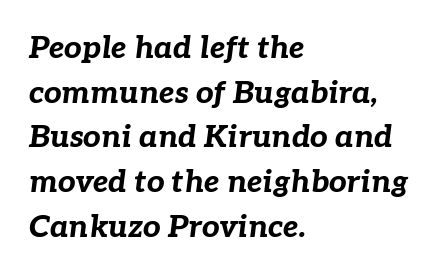
Q: Is the text bold? A: Yes.
Q: Is the text italic (slanted)? A: Yes, it leans right by about 7 degrees.
Q: Is the text underlined? A: No.
Q: How is the paragraph aligned? A: Left-aligned.
Q: Is the spacing between letters normal or unusually wide? A: Normal.
Q: Is the spacing between lines tight, normal or loose? A: Normal.
Q: Width (condensed, normal, or wide)? A: Normal.
Q: Stroke contrast? A: Low.
Q: x-height? A: Medium.
Q: Monospaced? A: No.
